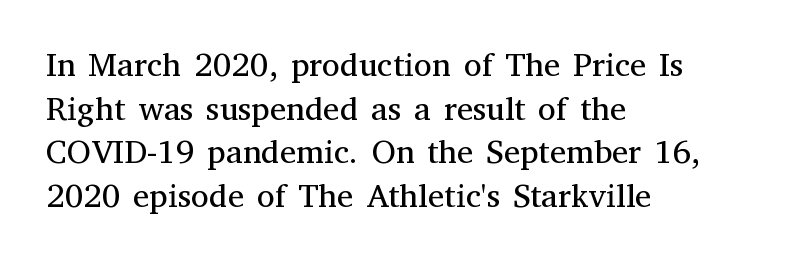
{"serif": "yes", "italic": "no", "bold": "no", "weight": "regular", "width": "normal", "stroke_contrast": "medium", "x_height": "medium", "monospaced": "no", "underline": "no", "align": "left", "line_spacing": "normal", "line_spacing_ratio": 1.32, "letter_spacing": "normal", "letter_spacing_em": 0.0, "glyph_px": 33}
